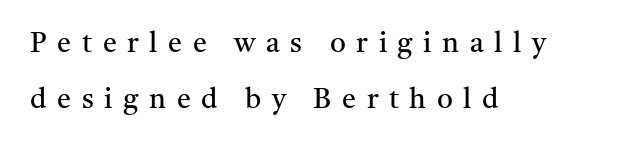
The image shows 28 px regular-weight serif type, upright; set left-aligned, loose line spacing (2.01x), unusually wide letter spacing (+0.38 em), not underlined; medium stroke contrast and a medium x-height.
